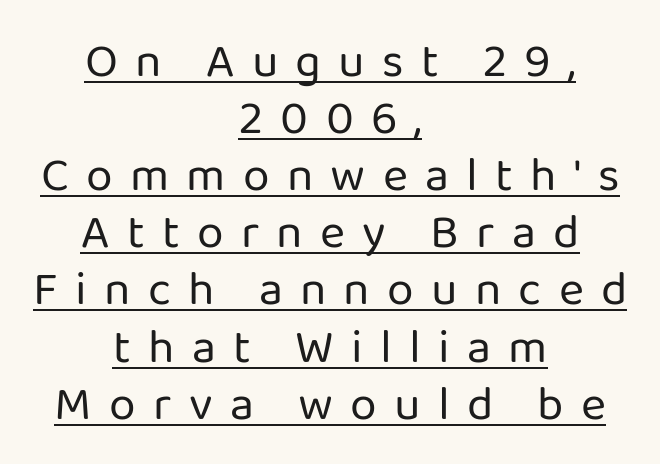
The image shows 48 px regular-weight sans-serif type, upright; set centered, line spacing 1.19x, unusually wide letter spacing (+0.36 em), underlined; low stroke contrast and a medium x-height.
